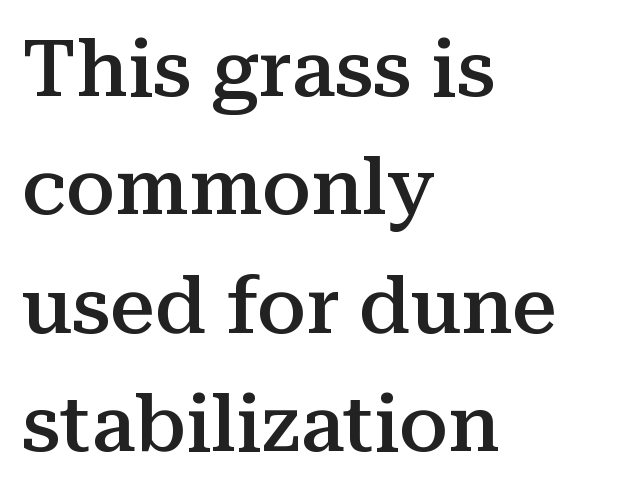
{"serif": "yes", "italic": "no", "bold": "semi", "weight": "semibold", "width": "normal", "stroke_contrast": "medium", "x_height": "medium", "monospaced": "no", "underline": "no", "align": "left", "line_spacing": "normal", "line_spacing_ratio": 1.5, "letter_spacing": "normal", "letter_spacing_em": 0.0, "glyph_px": 79}
